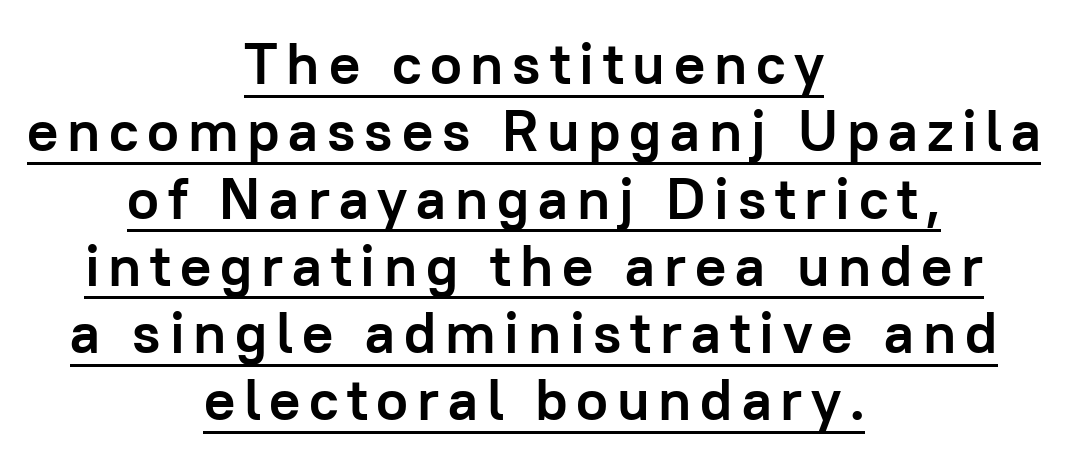
The image shows 58 px semibold sans-serif type, upright; set centered, line spacing 1.16x, underlined; low stroke contrast and a medium x-height.
